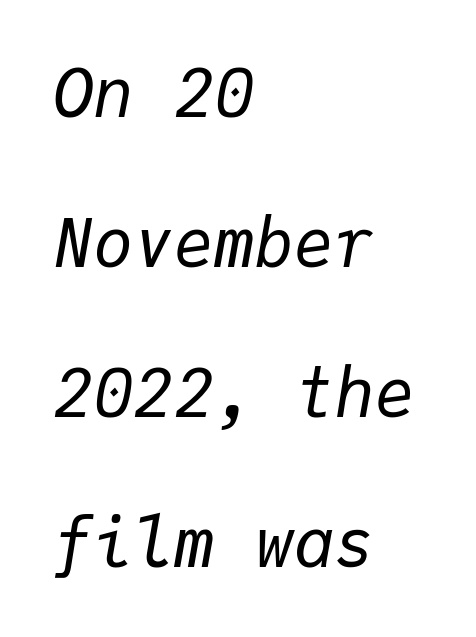
The image shows 67 px regular-weight type, italic (leaning right), monospaced; set left-aligned, loose line spacing (2.24x), normal letter spacing, not underlined; low stroke contrast and a medium x-height.
